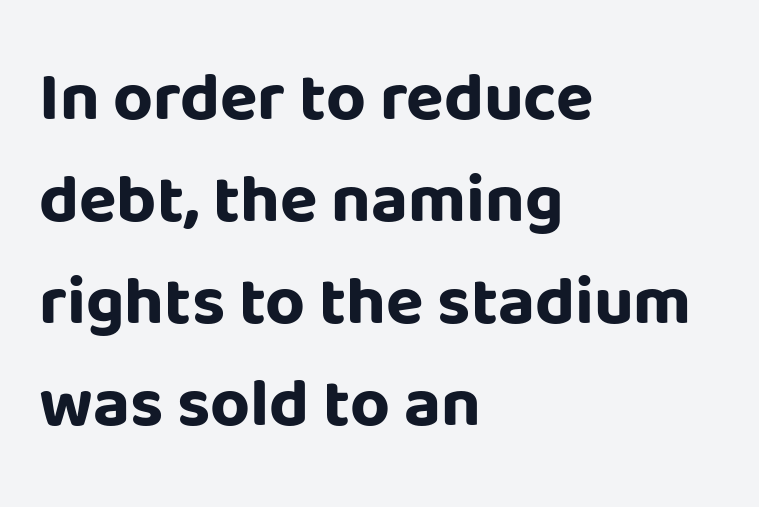
These lines keep a tight, regular rhythm from letter to letter. Every row of glyphs begins at an identical x-position on the left. Unlike a traditional serif, this face leaves its strokes unadorned. A full-strength bold gives these letters their thick strokes.
